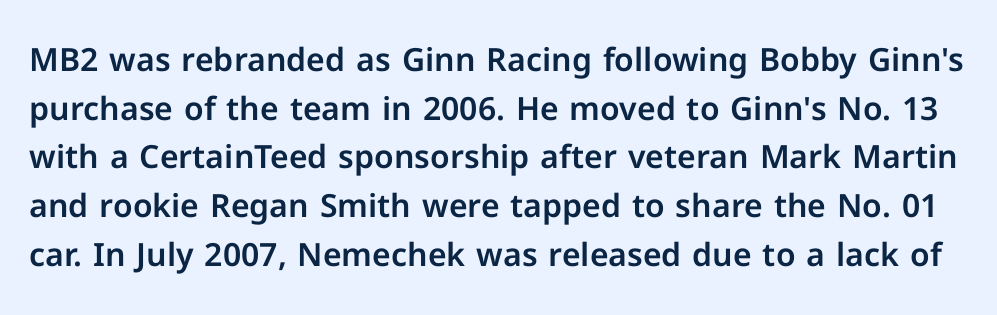
The image shows 32 px sans-serif type, upright; set normal line spacing (1.52x), normal letter spacing, not underlined; low stroke contrast and a medium x-height.
